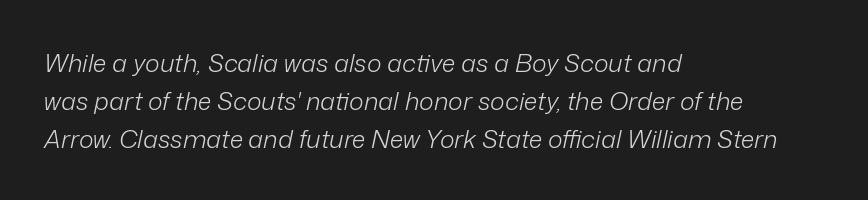
Q: Is the text bold? A: No.
Q: Is the text italic (slanted)? A: Yes, it leans right by about 12 degrees.
Q: Is the text underlined? A: No.
Q: How is the paragraph aligned? A: Left-aligned.
Q: Is the spacing between letters normal or unusually wide? A: Normal.
Q: Is the spacing between lines tight, normal or loose? A: Normal.
